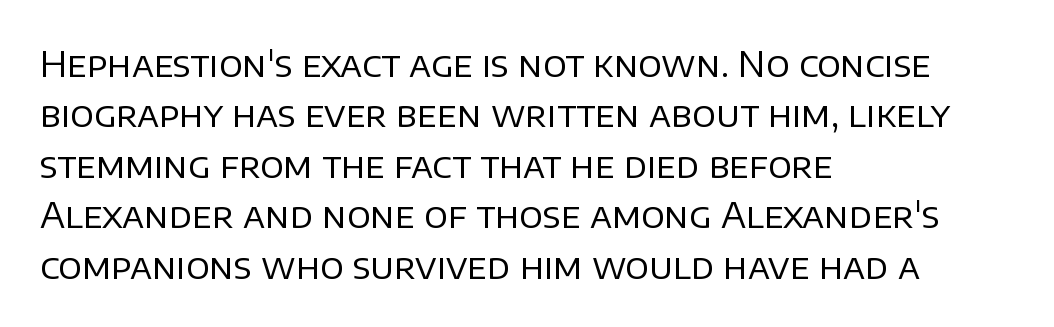
Q: Is the text bold? A: No.
Q: Is the text italic (slanted)? A: No, it is upright.
Q: Is the typeface a serif or a sans-serif typeface? A: Sans-serif.
Q: Is the text underlined? A: No.
Q: How is the paragraph aligned? A: Left-aligned.
Q: Is the spacing between letters normal or unusually wide? A: Normal.
Q: Is the spacing between lines tight, normal or loose? A: Normal.
Q: Width (condensed, normal, or wide)? A: Normal.
Q: Stroke contrast? A: Low.
Q: x-height? A: Large.
Q: Monospaced? A: No.
